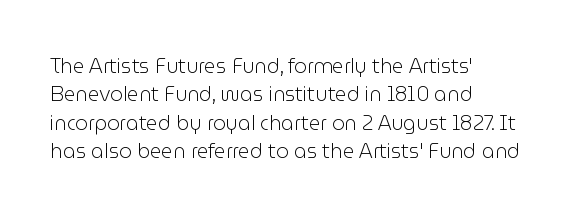
{"italic": "no", "bold": "no", "underline": "no", "align": "left", "line_spacing": "normal", "line_spacing_ratio": 1.42, "letter_spacing": "normal", "letter_spacing_em": 0.0, "glyph_px": 20}
